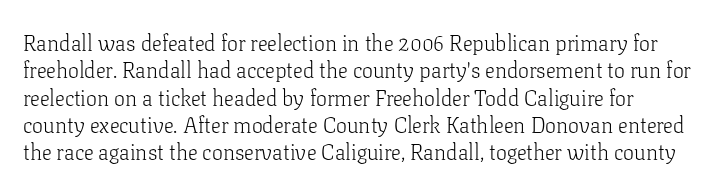
{"italic": "no", "bold": "no", "underline": "no", "line_spacing_ratio": 1.24, "letter_spacing": "normal", "letter_spacing_em": 0.0, "glyph_px": 22}
